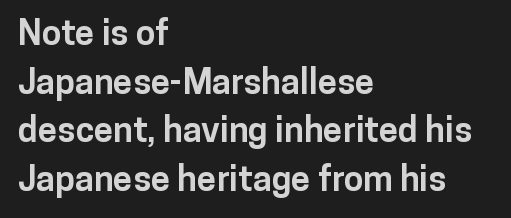
{"serif": "no", "italic": "no", "bold": "yes", "weight": "bold", "width": "normal", "stroke_contrast": "low", "x_height": "medium", "monospaced": "no", "underline": "no", "align": "left", "line_spacing": "normal", "line_spacing_ratio": 1.39, "letter_spacing": "normal", "letter_spacing_em": 0.0, "glyph_px": 35}
